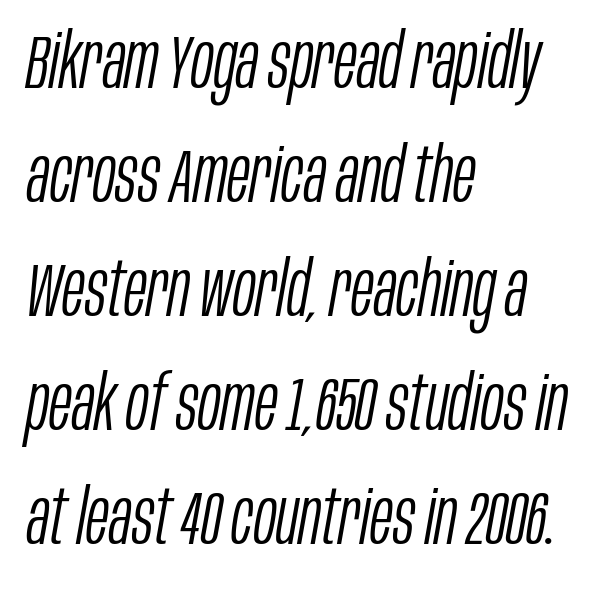
The strokes are not fattened; the text isn't bold. This block has exactly the height ordinary leading produces. The lines in this sample share a left origin and differ only in where they stop. Each row of text sits above clean, open space.
